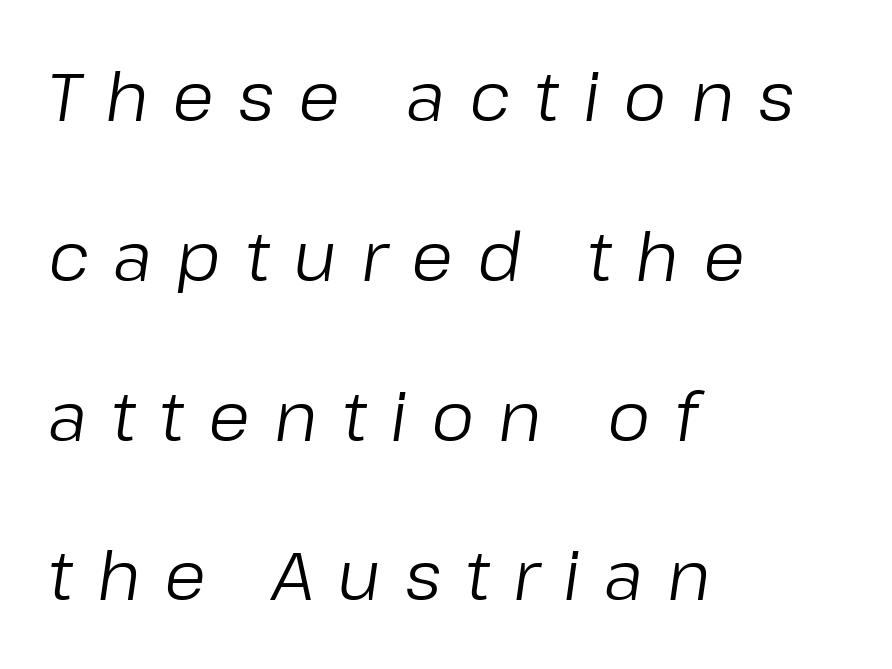
Each line starts at the same left margin while the right side varies. The type is letterspaced generously, with wide tracking. An italicized treatment has been applied to the whole sample. The letterforms sit at book weight or below. Think of a printed novel: that variable character pitch is what you see here. A clean baseline with only descenders dipping below it.
